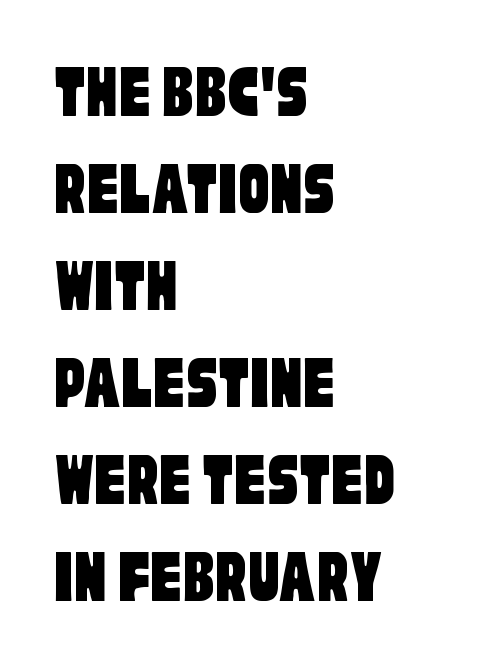
Q: Is the typeface a serif or a sans-serif typeface? A: Sans-serif.
Q: Is the text underlined? A: No.
Q: How is the paragraph aligned? A: Left-aligned.
Q: Is the spacing between letters normal or unusually wide? A: Normal.
Q: Is the spacing between lines tight, normal or loose? A: Normal.
Q: Width (condensed, normal, or wide)? A: Condensed.
Q: Stroke contrast? A: Low.
Q: x-height? A: Large.
Q: Monospaced? A: No.
